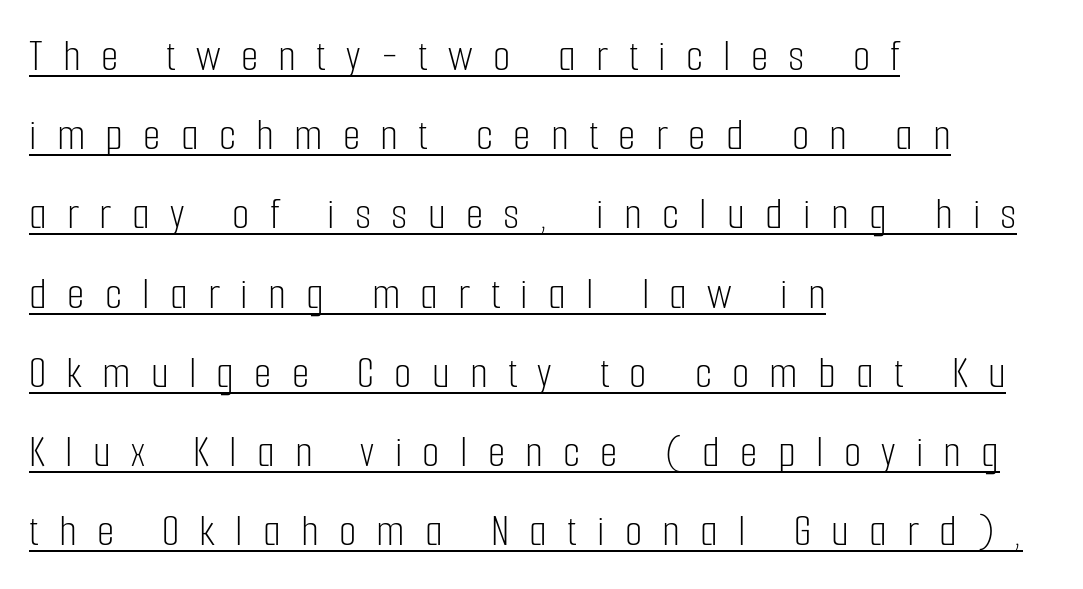
{"serif": "no", "italic": "no", "bold": "no", "weight": "light", "width": "condensed", "stroke_contrast": "low", "x_height": "medium", "monospaced": "no", "underline": "yes", "align": "left", "line_spacing_ratio": 1.76, "letter_spacing": "wide", "letter_spacing_em": 0.45, "glyph_px": 45}
